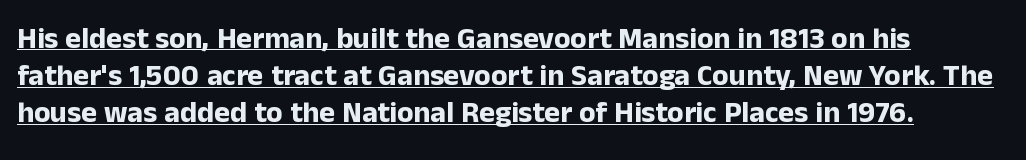
Q: Is the text bold? A: Yes.
Q: Is the text italic (slanted)? A: No, it is upright.
Q: Is the typeface a serif or a sans-serif typeface? A: Sans-serif.
Q: Is the text underlined? A: Yes.
Q: Is the spacing between letters normal or unusually wide? A: Normal.
Q: Width (condensed, normal, or wide)? A: Normal.
Q: Stroke contrast? A: Low.
Q: x-height? A: Medium.
Q: Monospaced? A: No.
